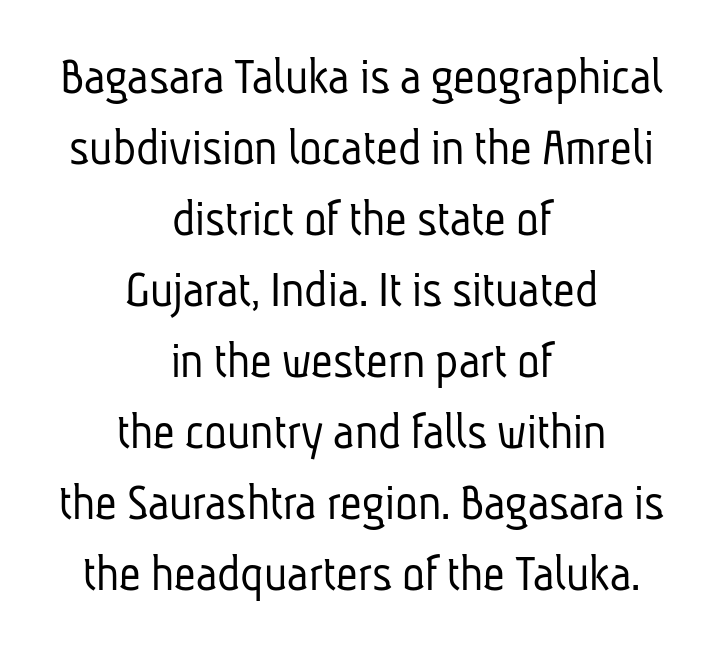
The lines are quadded center. Looks like regular typesetting: each glyph gets only the width it needs. Any mark beneath the type? The region is blank. The typeface chosen for these lines omits serifs.
